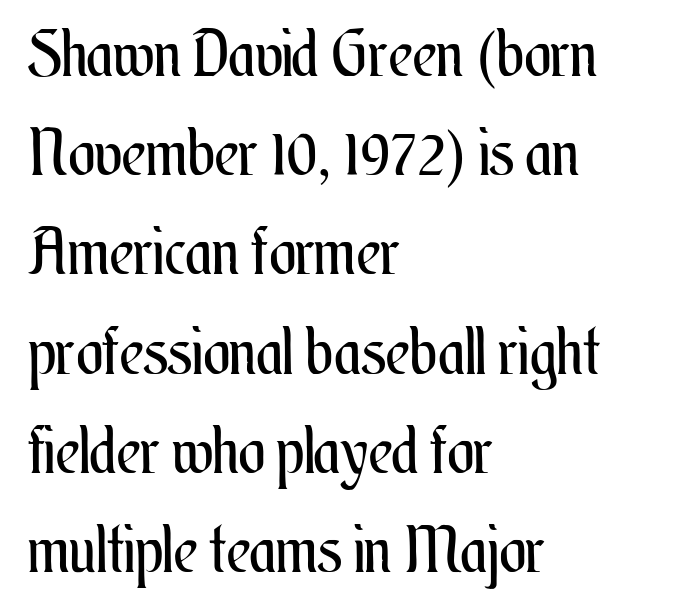
{"italic": "no", "bold": "no", "weight": "regular", "width": "condensed", "stroke_contrast": "medium", "x_height": "small", "monospaced": "no", "underline": "no", "align": "left", "line_spacing": "normal", "line_spacing_ratio": 1.55, "letter_spacing": "normal", "letter_spacing_em": 0.0, "glyph_px": 64}
